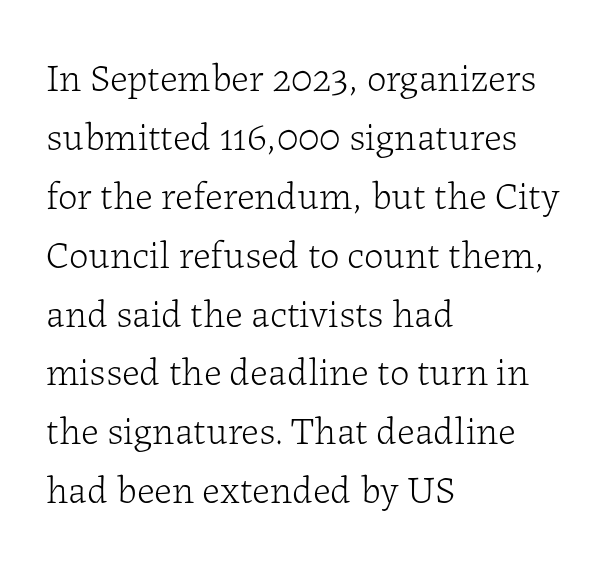
{"serif": "yes", "italic": "no", "bold": "no", "weight": "light", "width": "normal", "stroke_contrast": "low", "x_height": "medium", "monospaced": "no", "underline": "no", "align": "left", "line_spacing": "normal", "line_spacing_ratio": 1.51, "letter_spacing": "normal", "letter_spacing_em": 0.0, "glyph_px": 39}
